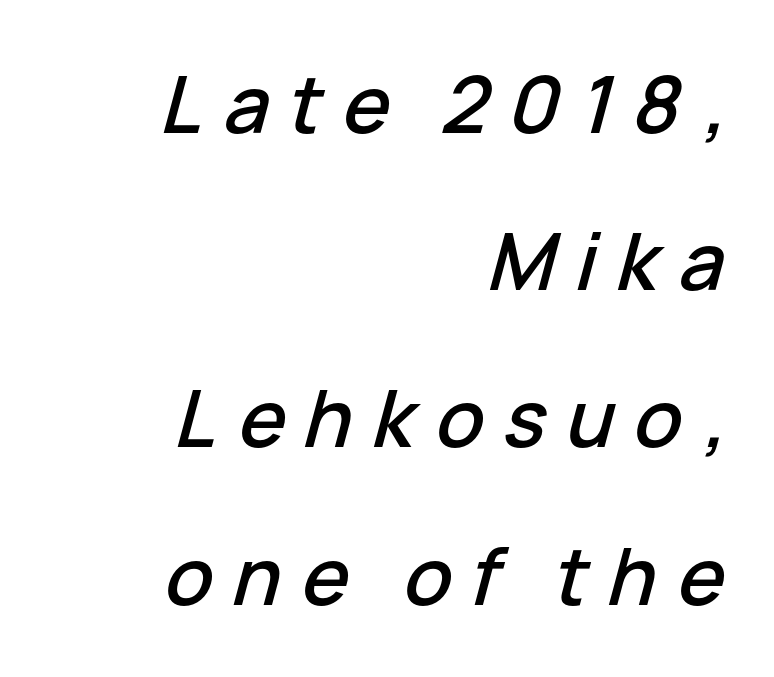
Q: Is the text italic (slanted)? A: Yes, it leans right by about 15 degrees.
Q: Is the text underlined? A: No.
Q: How is the paragraph aligned? A: Right-aligned.
Q: Is the spacing between letters normal or unusually wide? A: Unusually wide.
Q: Is the spacing between lines tight, normal or loose? A: Loose.
Q: Width (condensed, normal, or wide)? A: Normal.
Q: Stroke contrast? A: Low.
Q: x-height? A: Medium.
Q: Monospaced? A: No.
